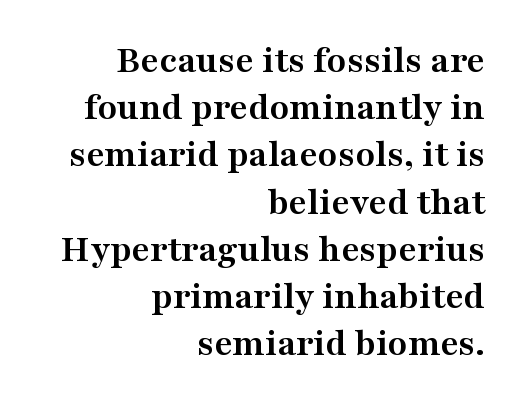
The image shows 40 px semibold, wide serif type, upright; set right-aligned, line spacing 1.18x, normal letter spacing, not underlined; medium stroke contrast and a medium x-height.
